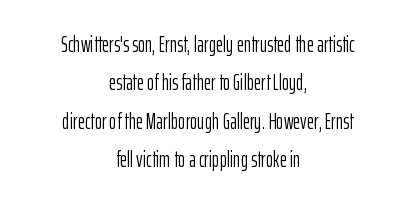
Q: Is the text bold? A: No.
Q: Is the text italic (slanted)? A: No, it is upright.
Q: Is the text underlined? A: No.
Q: How is the paragraph aligned? A: Centered.
Q: Is the spacing between letters normal or unusually wide? A: Normal.
